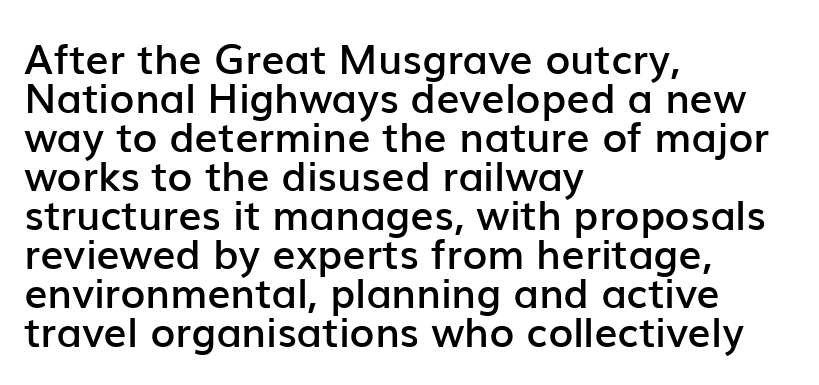
The image shows 41 px semibold sans-serif type, upright; set left-aligned, tight line spacing (0.95x), normal letter spacing, not underlined; low stroke contrast and a medium x-height.
